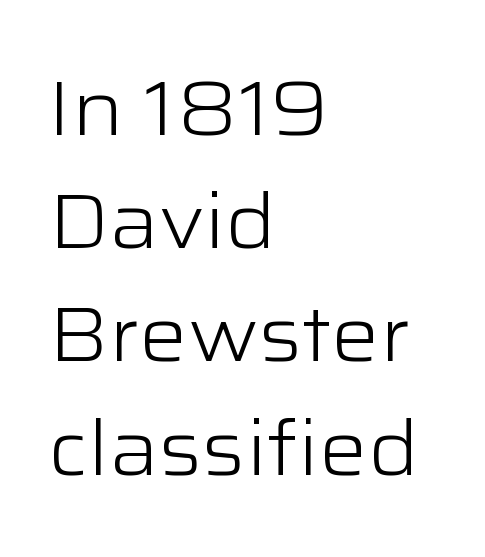
The image shows 76 px light, wide sans-serif type, upright; set left-aligned, normal line spacing (1.49x), normal letter spacing, not underlined; low stroke contrast and a medium x-height.
